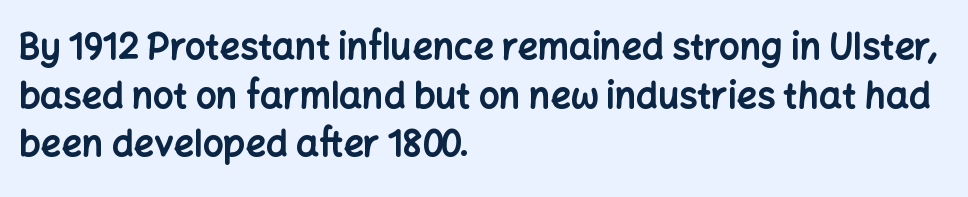
The rendering uses a bold face; every stroke is thick and dark. The passage shown is typed in a proportional face where columns would drift. The axis of the letterforms is exactly vertical. If you measured baseline to baseline, you'd find a middling distance. Reading down the block, your eye returns to a fixed left position each line.
